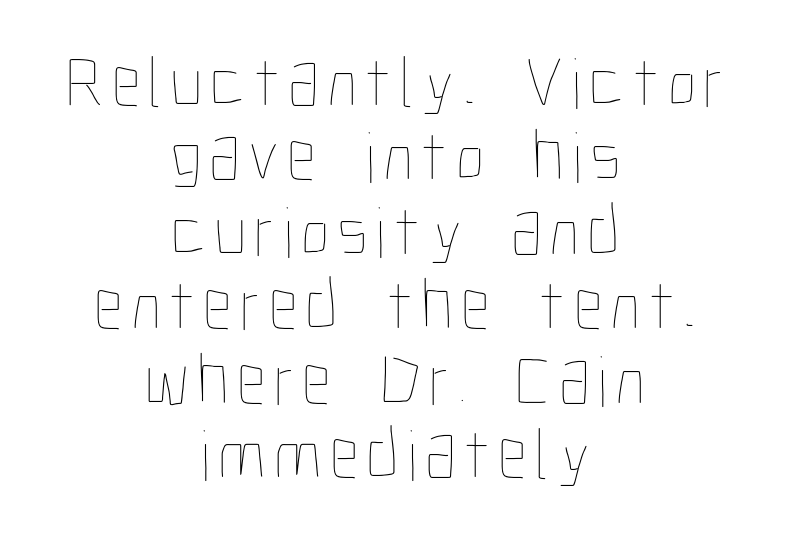
{"italic": "no", "bold": "no", "weight": "thin", "width": "condensed", "stroke_contrast": "low", "x_height": "medium", "monospaced": "no", "underline": "no", "align": "center", "line_spacing": "tight", "line_spacing_ratio": 1.02, "glyph_px": 73}
